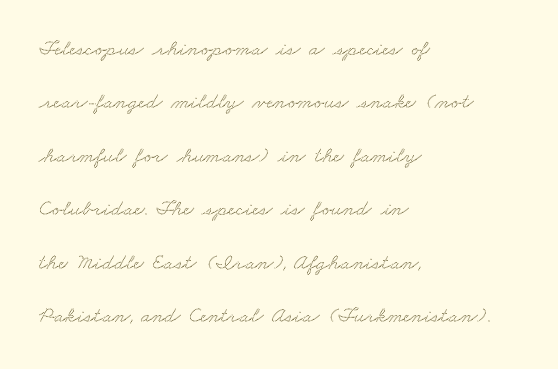
Q: Is the text underlined? A: No.
Q: How is the paragraph aligned? A: Left-aligned.
Q: Is the spacing between letters normal or unusually wide? A: Normal.
Q: Is the spacing between lines tight, normal or loose? A: Loose.
